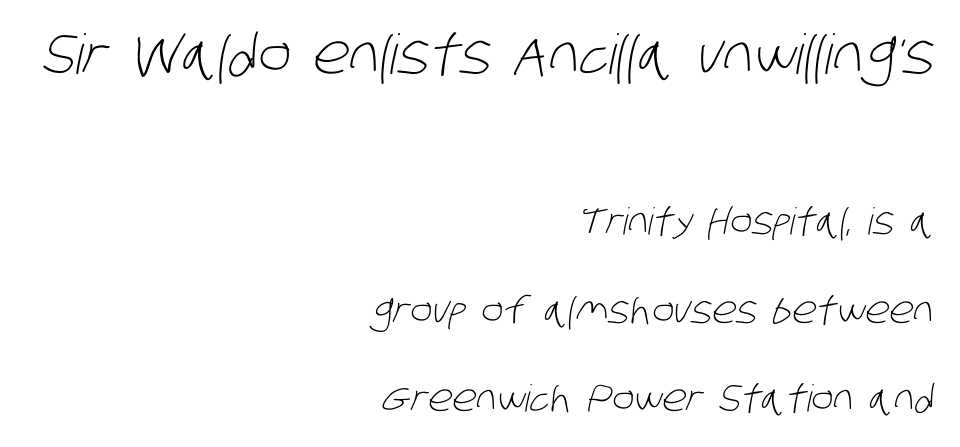
The compositor pushed each line to the right boundary. The glyphs are unaccompanied by any horizontal stroke below them. A typesetter would call this proportional, since set widths differ per character. The face used here appears at its bigger size in the upper chunk. No extra tracking has been applied to these lines.
